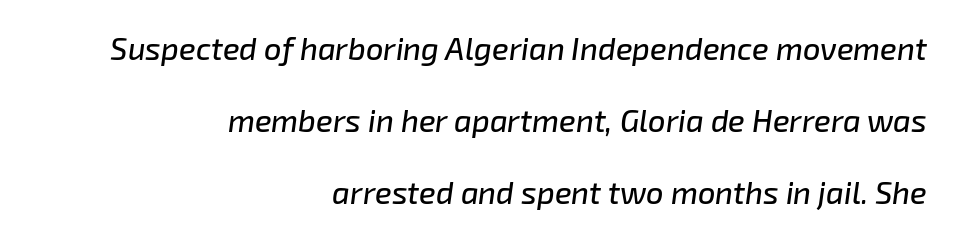
Q: Is the text italic (slanted)? A: Yes, it leans right by about 8 degrees.
Q: Is the text underlined? A: No.
Q: How is the paragraph aligned? A: Right-aligned.
Q: Is the spacing between letters normal or unusually wide? A: Normal.
Q: Is the spacing between lines tight, normal or loose? A: Loose.
Q: Width (condensed, normal, or wide)? A: Normal.
Q: Stroke contrast? A: Low.
Q: x-height? A: Medium.
Q: Monospaced? A: No.
